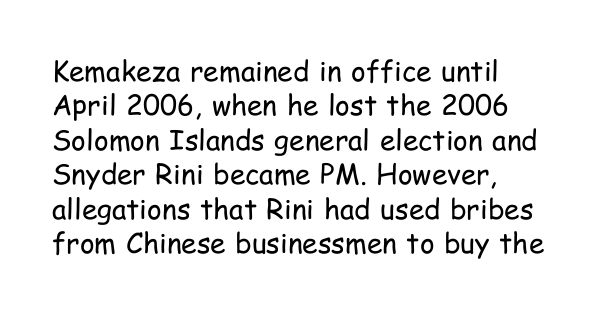
The image shows 28 px regular-weight, condensed sans-serif type, upright; set line spacing 1.23x, normal letter spacing, not underlined; low stroke contrast and a medium x-height.
